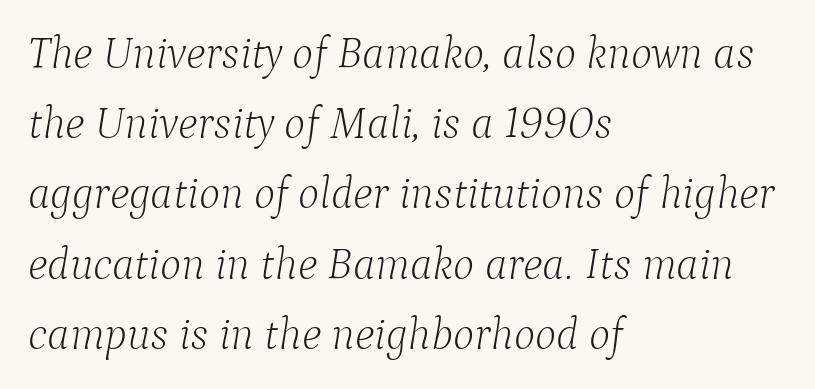
The image shows 45 px light serif type, italic (leaning right); set left-aligned, normal line spacing (1.56x), normal letter spacing, not underlined; low stroke contrast and a medium x-height.
